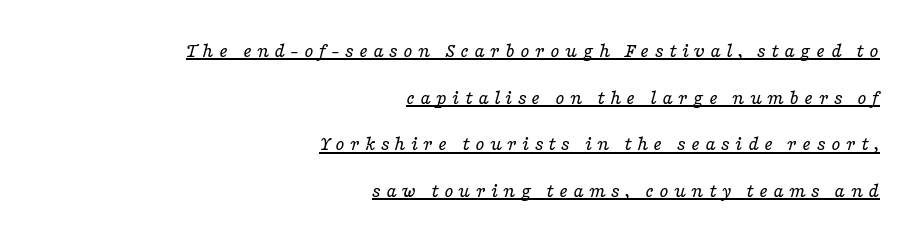
The passage shown has open, widely tracked lettering throughout. A baseline rule has been typeset under these characters. If you drew a line through each stem, it would be angled. Is the block centered? No — it sits flush against the right margin. The strokes are not fattened; the text isn't bold.
